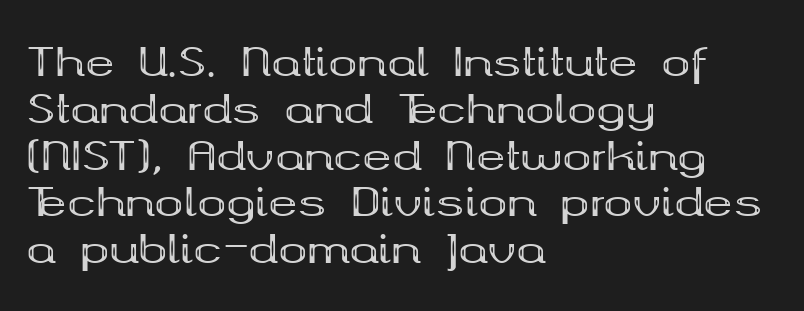
The image shows 39 px bold, wide serif type, upright; set left-aligned, line spacing 1.2x, normal letter spacing, not underlined; medium stroke contrast and a medium x-height.
